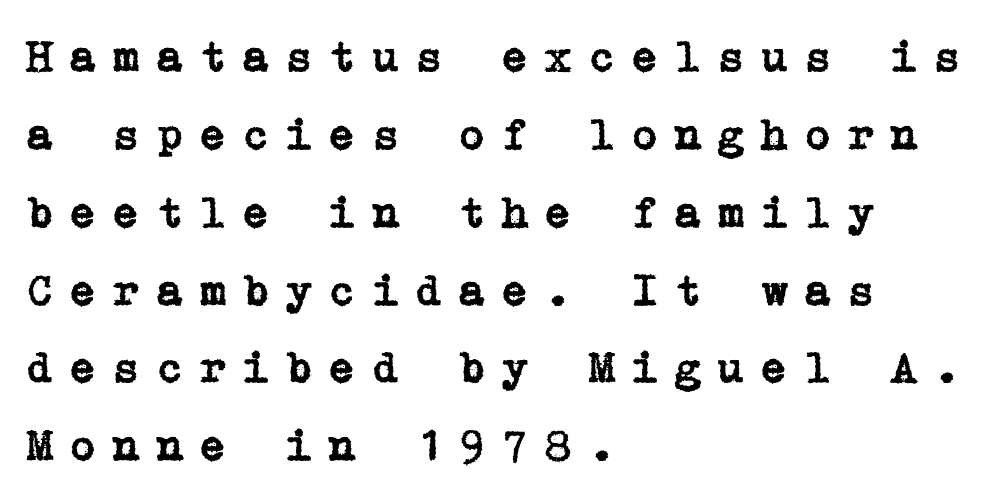
{"serif": "yes", "italic": "no", "width": "normal", "stroke_contrast": "low", "x_height": "medium", "underline": "no", "align": "left", "line_spacing_ratio": 1.73, "letter_spacing": "wide", "letter_spacing_em": 0.34, "glyph_px": 45}
